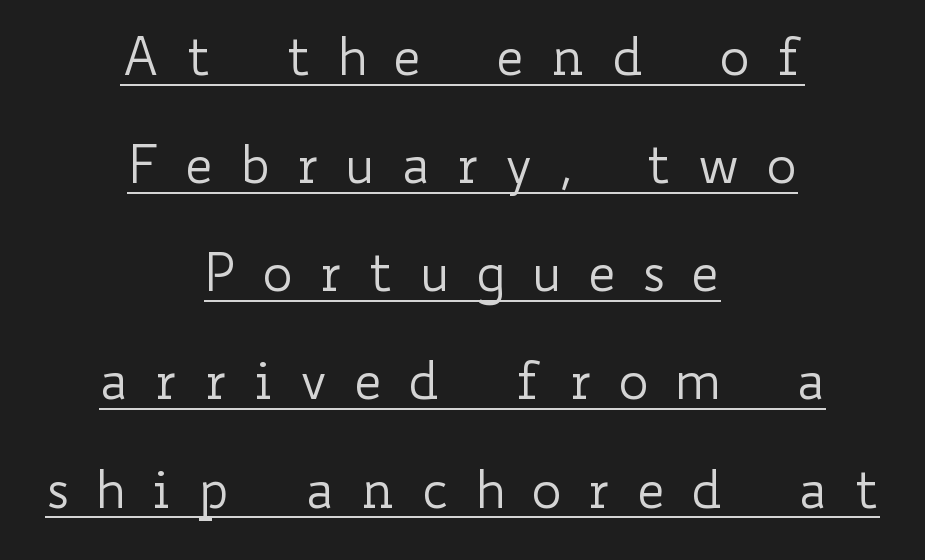
Q: Is the text bold? A: No.
Q: Is the text italic (slanted)? A: No, it is upright.
Q: Is the text underlined? A: Yes.
Q: How is the paragraph aligned? A: Centered.
Q: Is the spacing between letters normal or unusually wide? A: Unusually wide.
Q: Is the spacing between lines tight, normal or loose? A: Loose.
Q: Width (condensed, normal, or wide)? A: Wide.
Q: Stroke contrast? A: Low.
Q: x-height? A: Small.
Q: Monospaced? A: No.
